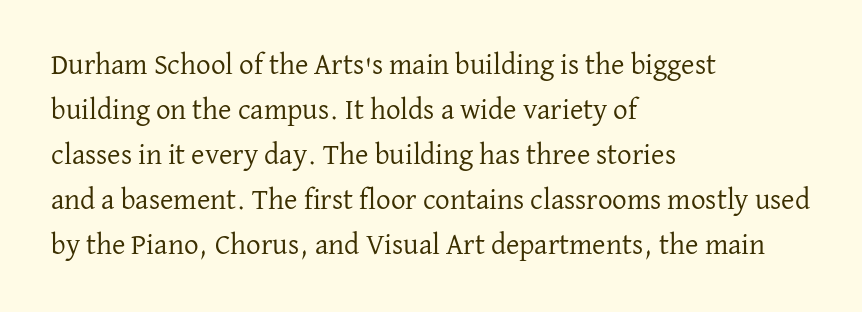
{"serif": "yes", "italic": "no", "bold": "no", "weight": "regular", "width": "normal", "stroke_contrast": "low", "x_height": "medium", "monospaced": "no", "underline": "no", "align": "left", "line_spacing": "normal", "line_spacing_ratio": 1.55, "letter_spacing": "normal", "letter_spacing_em": 0.0, "glyph_px": 29}
